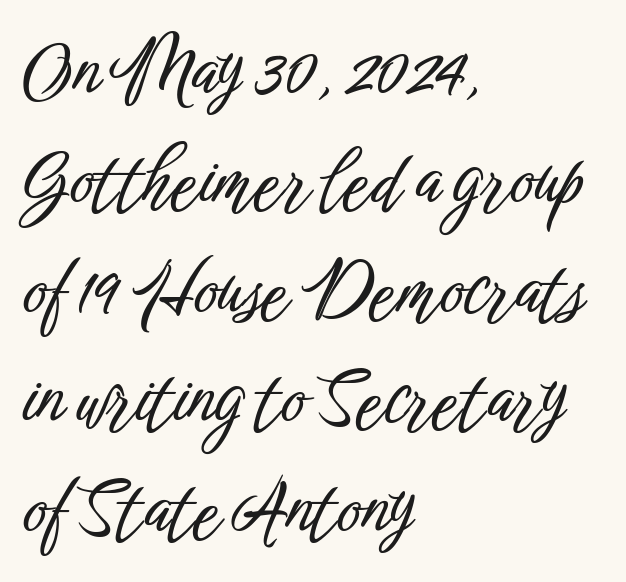
{"serif": "no", "width": "condensed", "stroke_contrast": "low", "x_height": "medium", "monospaced": "no", "underline": "no", "align": "left", "line_spacing": "normal", "line_spacing_ratio": 1.5, "letter_spacing": "normal", "letter_spacing_em": 0.0, "glyph_px": 73}
